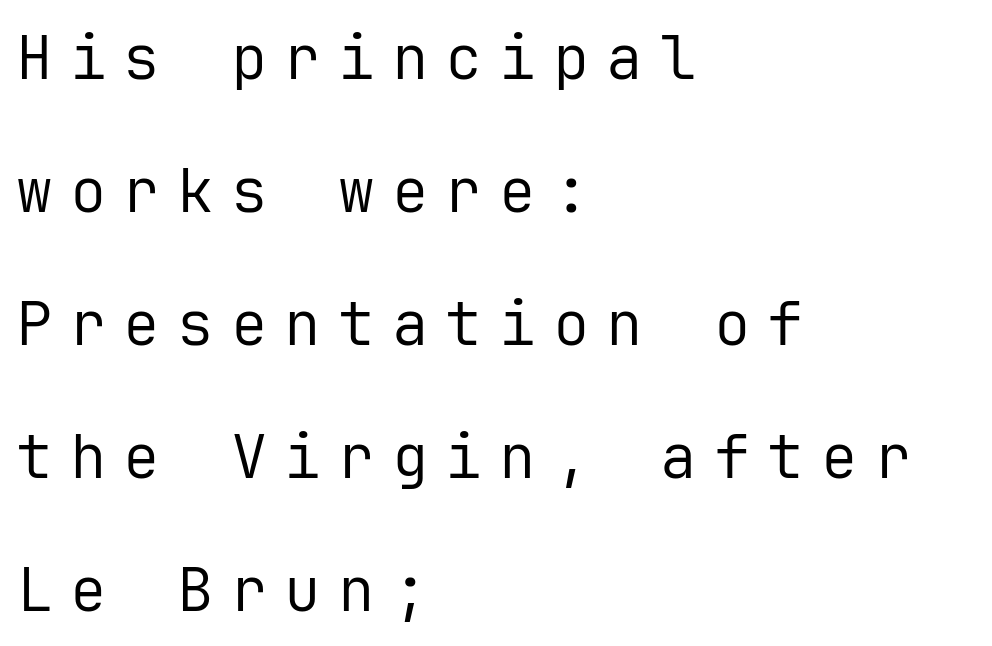
The image shows 61 px regular-weight sans-serif type, upright, monospaced; set left-aligned, loose line spacing (2.18x), unusually wide letter spacing (+0.28 em), not underlined; low stroke contrast and a medium x-height.
